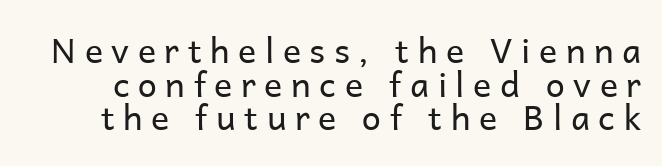
Do the characters align in a grid? No, the font is proportional. Closely set lines give the paragraph a compact silhouette. The specimen omits any rule beneath the text block's lines. The letters are spread apart with noticeably loose tracking. The letters stand upright; this is a roman face. Serifs: no, the terminals of the letterforms are clean.
